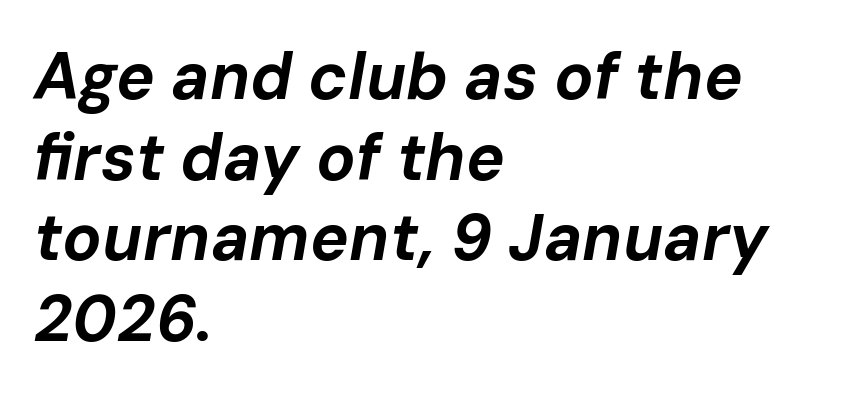
The image shows 65 px bold type, italic (leaning right); set left-aligned, line spacing 1.24x, normal letter spacing, not underlined; low stroke contrast and a medium x-height.
